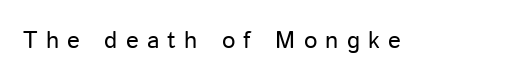
{"italic": "no", "bold": "no", "underline": "no", "letter_spacing": "wide", "letter_spacing_em": 0.34, "glyph_px": 24}
